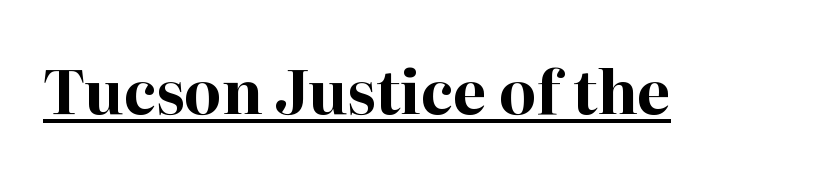
The image shows 60 px bold serif type, upright; set normal letter spacing, underlined; high stroke contrast and a medium x-height.
